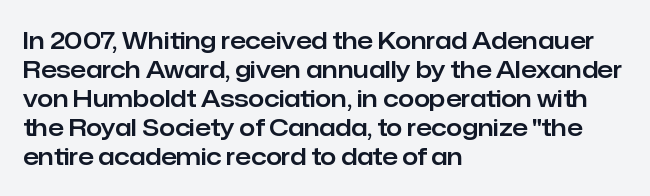
The image shows 23 px text type, upright; set left-aligned, normal line spacing (1.26x), normal letter spacing, not underlined.
